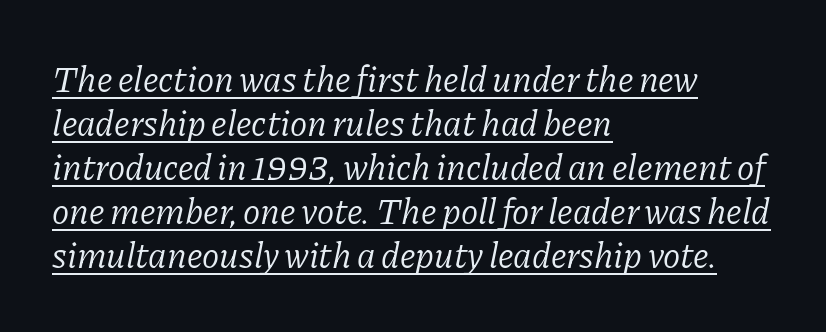
The rendering shows small feet on the letterforms — a serif design. The words here are underlined. Each letter keeps its own natural width here, so spacing adapts to shape. Notice how the stems are inclined rather than vertical — that's the hallmark of italics. Left-aligned paragraph, ragged on the right. There is no visible air inserted between adjacent glyphs.
